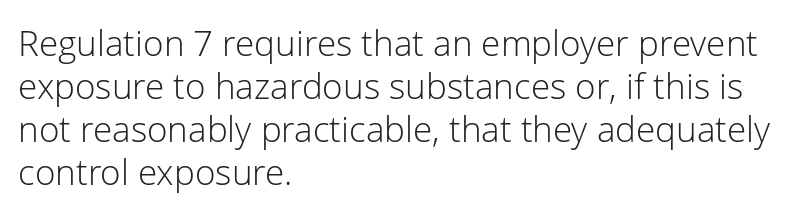
{"serif": "no", "italic": "no", "bold": "no", "weight": "light", "width": "normal", "stroke_contrast": "low", "x_height": "medium", "monospaced": "no", "underline": "no", "align": "left", "line_spacing_ratio": 1.23, "letter_spacing": "normal", "letter_spacing_em": 0.0, "glyph_px": 35}
